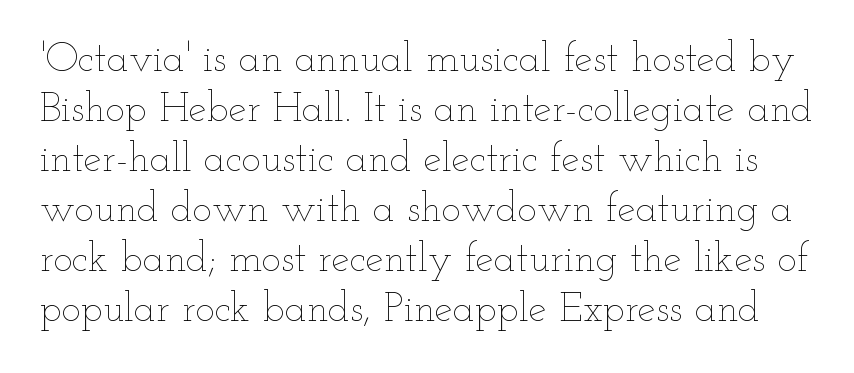
{"italic": "no", "bold": "no", "weight": "thin", "width": "wide", "stroke_contrast": "low", "x_height": "small", "monospaced": "no", "underline": "no", "line_spacing_ratio": 1.22, "letter_spacing": "normal", "letter_spacing_em": 0.0, "glyph_px": 41}
